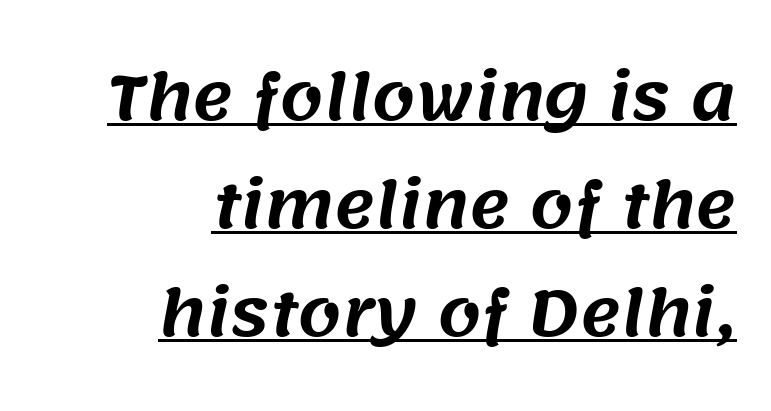
The image shows 62 px sans-serif type; set right-aligned, line spacing 1.74x, normal letter spacing, underlined; medium stroke contrast and a large x-height.
